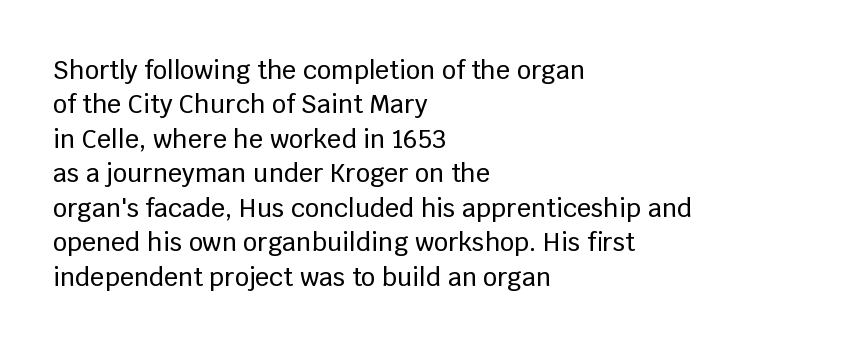
The image shows 25 px text type, upright; set left-aligned, normal line spacing (1.38x), normal letter spacing, not underlined.
